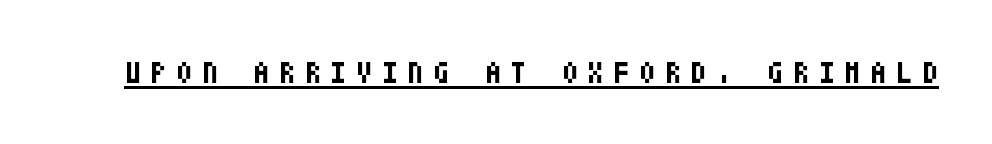
Q: Is the text bold? A: Yes.
Q: Is the text italic (slanted)? A: No, it is upright.
Q: Is the typeface a serif or a sans-serif typeface? A: Sans-serif.
Q: Is the text underlined? A: Yes.
Q: Is the spacing between letters normal or unusually wide? A: Unusually wide.
Q: Width (condensed, normal, or wide)? A: Condensed.
Q: Stroke contrast? A: Low.
Q: x-height? A: Large.
